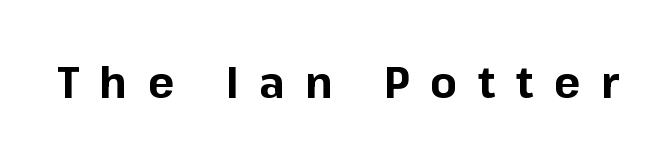
Plenty of ink on the page — the face is bold. The baseline area is clear. Between one letter and the next there's a generous, obvious gap. A typesetter would mark this as roman, not italic. This is sans-serif lettering, the kind often seen on screens and signage.
